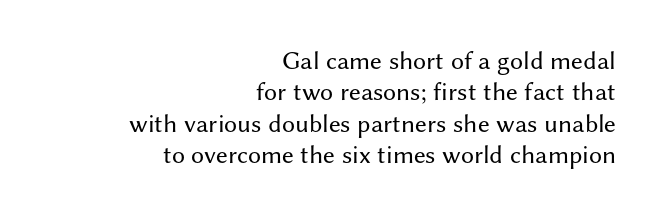
The image shows 26 px text type, upright; set right-aligned, line spacing 1.21x, normal letter spacing, not underlined.
